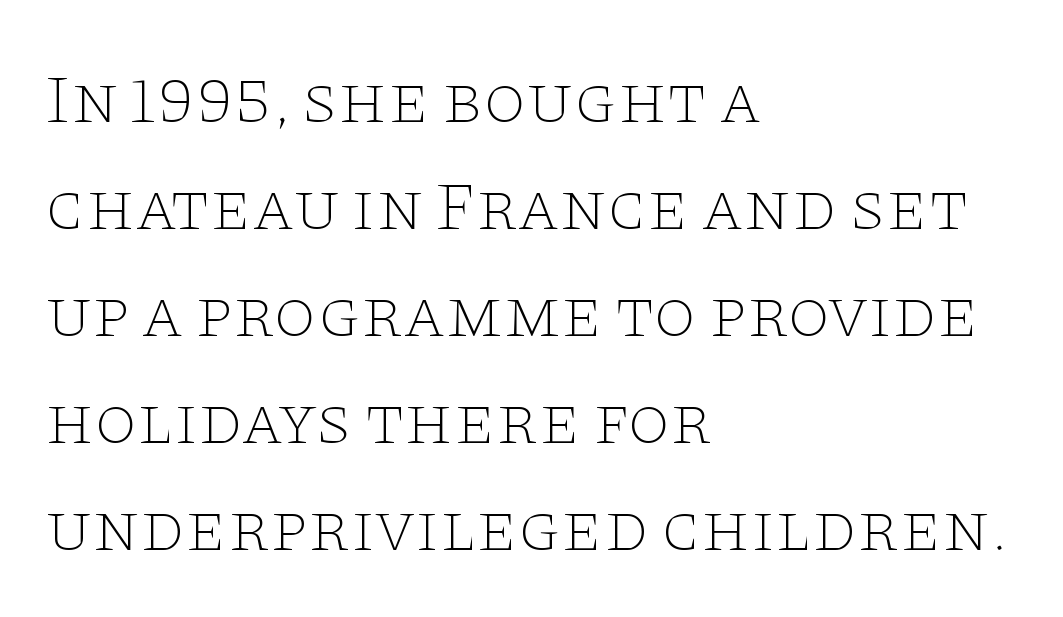
Q: Is the text bold? A: No.
Q: Is the text italic (slanted)? A: No, it is upright.
Q: Is the typeface a serif or a sans-serif typeface? A: Serif.
Q: Is the text underlined? A: No.
Q: How is the paragraph aligned? A: Left-aligned.
Q: Is the spacing between letters normal or unusually wide? A: Normal.
Q: Is the spacing between lines tight, normal or loose? A: Normal.
Q: Width (condensed, normal, or wide)? A: Wide.
Q: Stroke contrast? A: Low.
Q: x-height? A: Large.
Q: Monospaced? A: No.
